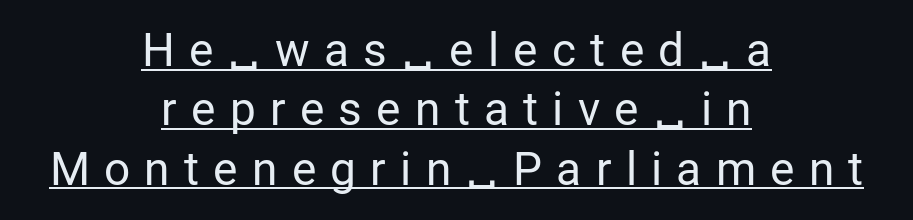
Horizontal alignment here is central, giving a formal, balanced look. Unlike italic type, these characters show no tilt at all. Quick note: underline on. Weight: in the light-to-regular range. Letter spacing: wide.
